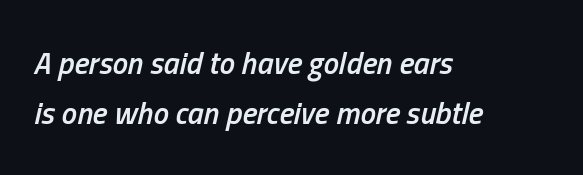
{"italic": "yes", "lean": "right", "slant_degrees": 13, "bold": "semi", "weight": "semibold", "width": "condensed", "stroke_contrast": "low", "x_height": "medium", "monospaced": "no", "underline": "no", "align": "left", "line_spacing": "normal", "line_spacing_ratio": 1.6, "letter_spacing": "normal", "letter_spacing_em": 0.0, "glyph_px": 31}
